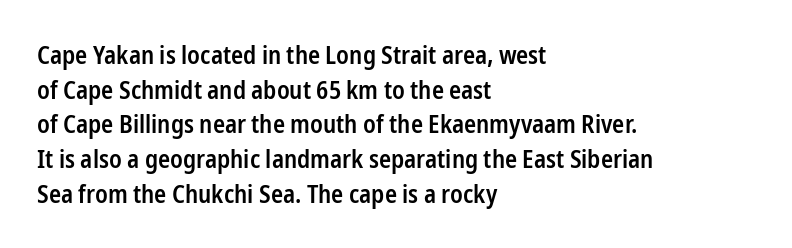
Q: Is the text bold? A: Semi-bold.
Q: Is the text italic (slanted)? A: No, it is upright.
Q: Is the text underlined? A: No.
Q: How is the paragraph aligned? A: Left-aligned.
Q: Is the spacing between letters normal or unusually wide? A: Normal.
Q: Is the spacing between lines tight, normal or loose? A: Normal.
